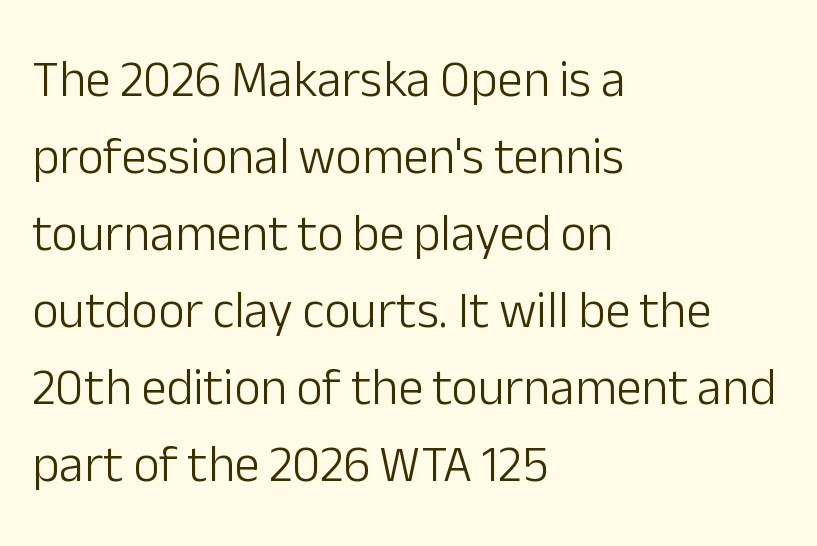
Q: Is the text bold? A: No.
Q: Is the text italic (slanted)? A: No, it is upright.
Q: Is the typeface a serif or a sans-serif typeface? A: Sans-serif.
Q: Is the text underlined? A: No.
Q: How is the paragraph aligned? A: Left-aligned.
Q: Is the spacing between letters normal or unusually wide? A: Normal.
Q: Is the spacing between lines tight, normal or loose? A: Normal.
Q: Width (condensed, normal, or wide)? A: Normal.
Q: Stroke contrast? A: Low.
Q: x-height? A: Medium.
Q: Monospaced? A: No.
